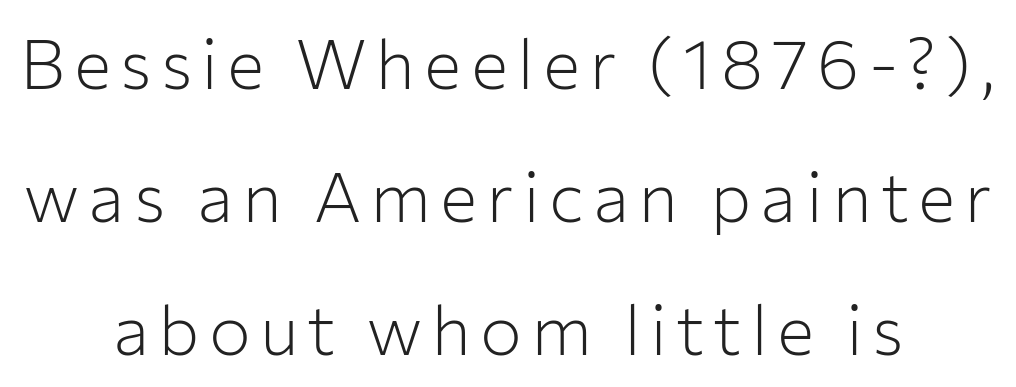
The image shows 70 px light sans-serif type, upright; set centered, loose line spacing (1.9x), not underlined; low stroke contrast and a medium x-height.
